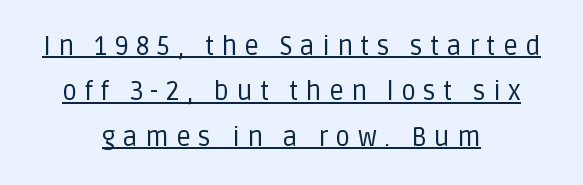
The compositor balanced each line on the midline. The strokes are not fattened; the text isn't bold. Each word looks stretched out because of the extra space between its letters. Every character sits straight up, as roman type does. The glyphs are accompanied by a horizontal stroke just below them.
